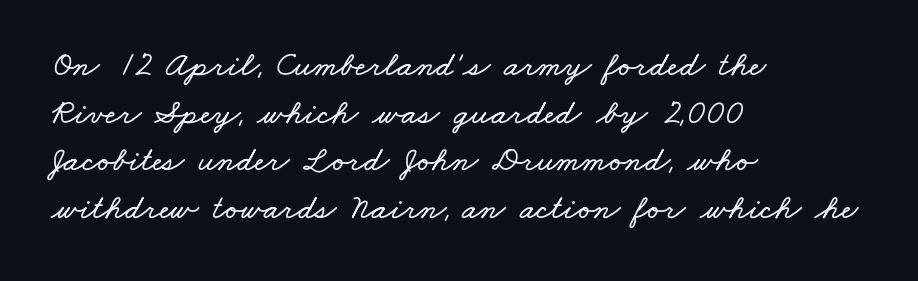
The image shows 35 px wide type; set left-aligned, normal line spacing (1.36x), normal letter spacing, not underlined; low stroke contrast and a small x-height.
